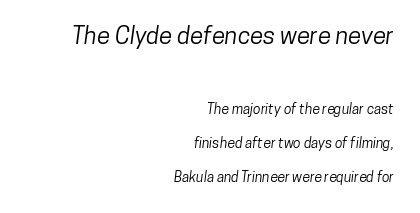
{"underline": "no", "align": "right", "line_spacing": "loose", "line_spacing_ratio": 2.42, "letter_spacing": "normal", "letter_spacing_em": 0.0, "larger_block": "first", "size_ratio": 1.71, "glyph_px": 24}
